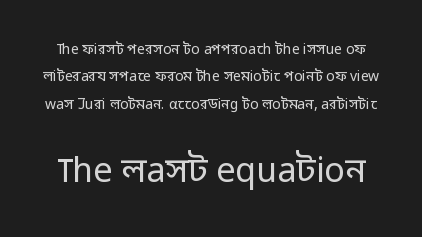
Look at the glyph heights: the lower group is clearly the bigger setting. Italic? Not at all — the glyphs are vertical. Descenders hang freely into open space. You could call the tracking neutral — neither tight nor loose. Stem width sits at or under what a default text font uses.
